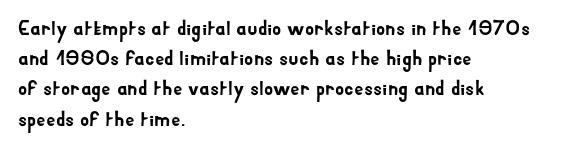
{"italic": "no", "underline": "no", "align": "left", "line_spacing": "normal", "line_spacing_ratio": 1.44, "letter_spacing": "normal", "letter_spacing_em": 0.0, "glyph_px": 21}
